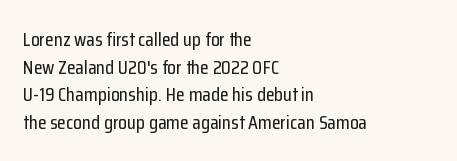
The image shows 20 px text type, upright; set left-aligned, normal line spacing (1.38x), normal letter spacing, not underlined.
